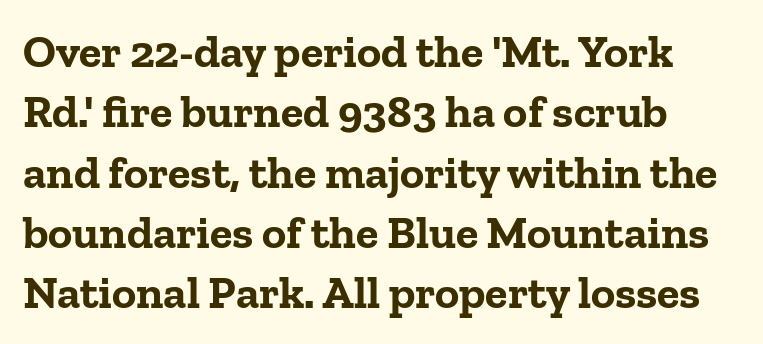
The image shows 46 px bold serif type, upright; set left-aligned, normal line spacing (1.31x), normal letter spacing, not underlined; low stroke contrast and a medium x-height.
